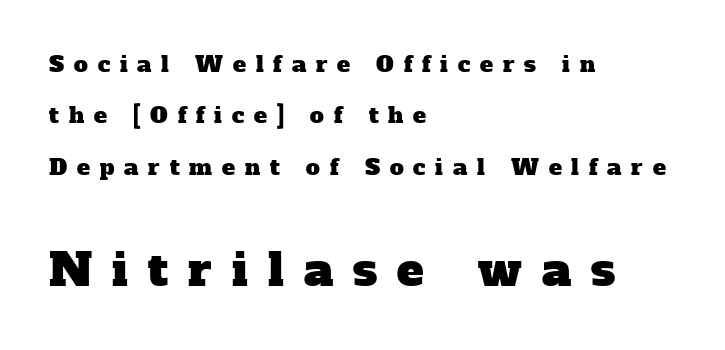
Q: Is the typeface a serif or a sans-serif typeface? A: Serif.
Q: Is the text underlined? A: No.
Q: How is the paragraph aligned? A: Left-aligned.
Q: Is the spacing between letters normal or unusually wide? A: Unusually wide.
Q: Is the spacing between lines tight, normal or loose? A: Loose.
Q: Which block of text is set in a larger size, the first (top) or the second (bottom)? A: The second (bottom) one.
Q: Width (condensed, normal, or wide)? A: Normal.
Q: Stroke contrast? A: Low.
Q: x-height? A: Medium.
Q: Monospaced? A: No.
